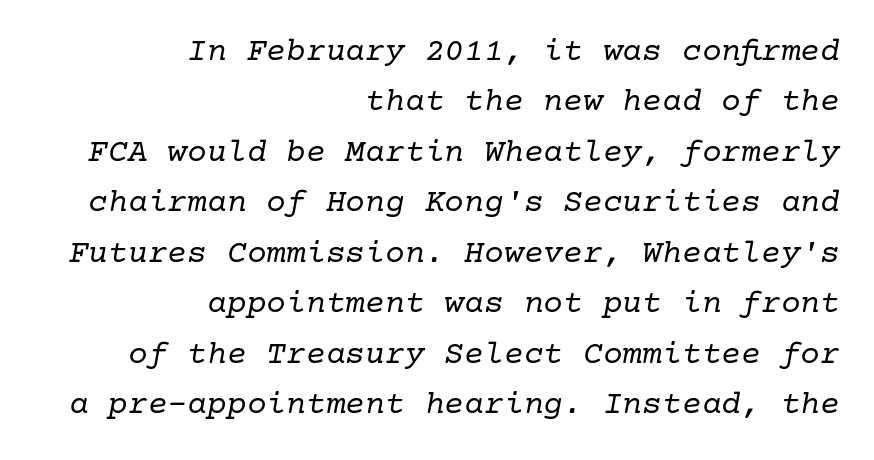
The image shows 33 px regular-weight serif type, italic (leaning right); set right-aligned, normal line spacing (1.53x), normal letter spacing, not underlined; low stroke contrast and a medium x-height.
